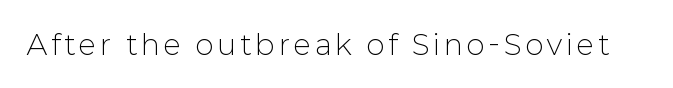
The image shows 28 px light sans-serif type, upright; set not underlined; low stroke contrast and a medium x-height.
